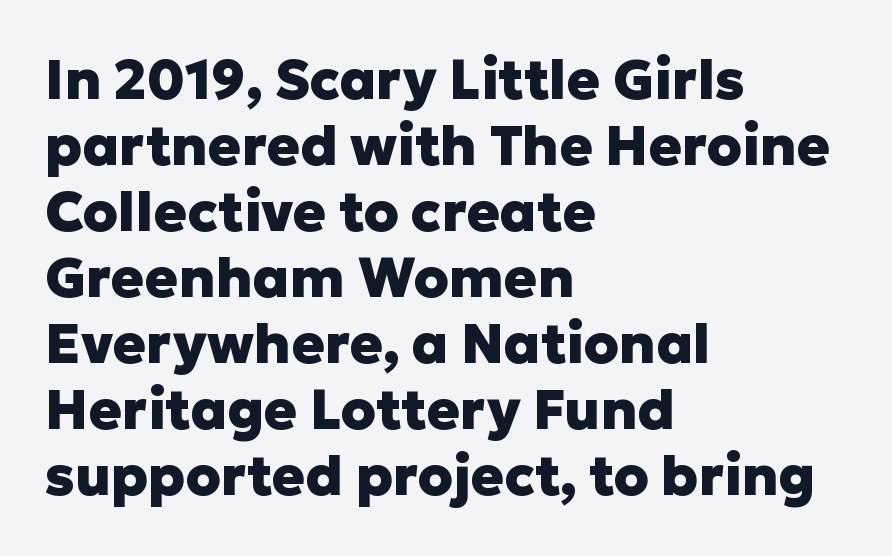
You can tell from the bare stems that sans-serif type was used. The rendering keeps characters at their native spacing. Check the space under the baseline: it is left empty. The rendering uses natural spacing where letterforms have individual widths. Teacher's note: observe the even left margin — that is flush-left alignment. This is roman type, the default non-slanted kind.
